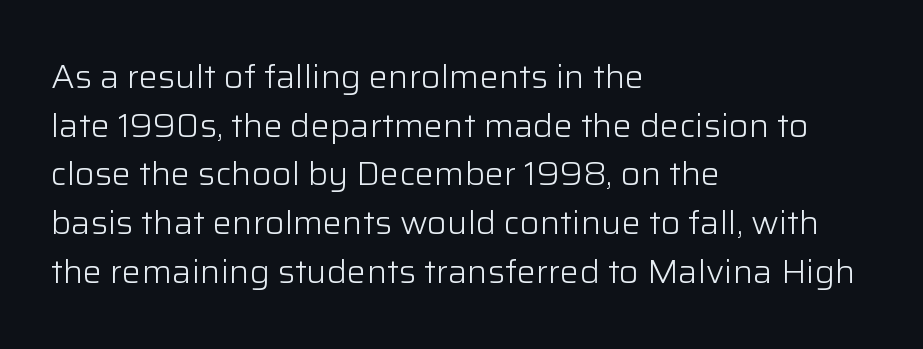
Nothing sits at the stroke ends, so this counts as sans-serif. Each row of text sits above clean, open space. The cut favours lightness, reaching ordinary text weight at its darkest. Is this a fixed-width face? No — the glyphs have proportional, varying widths. A classic flush-left, rag-right setting is used for this passage. These lines keep a tight, regular rhythm from letter to letter.
